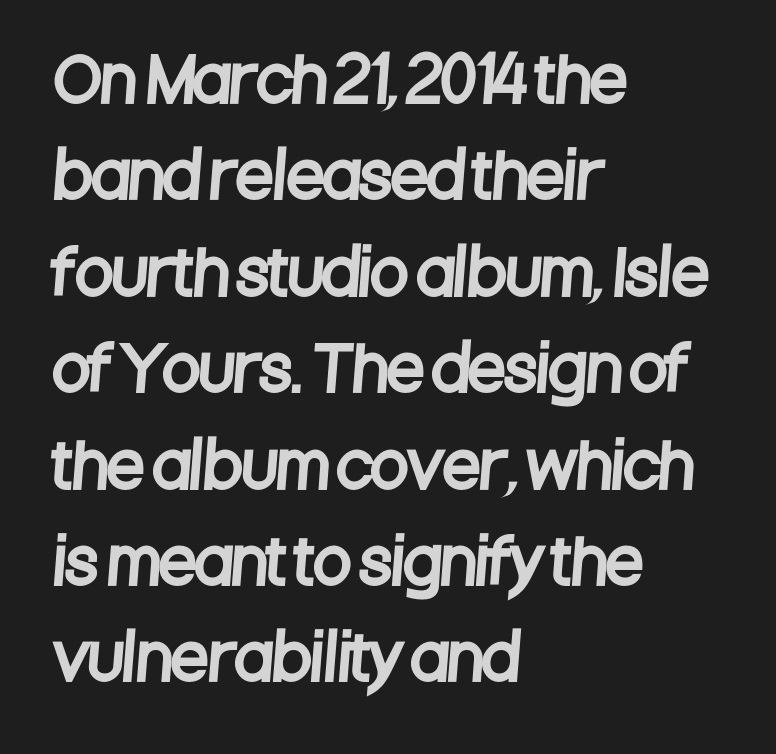
The image shows 61 px condensed sans-serif type; set left-aligned, normal line spacing (1.58x), normal letter spacing, not underlined; low stroke contrast and a large x-height.
